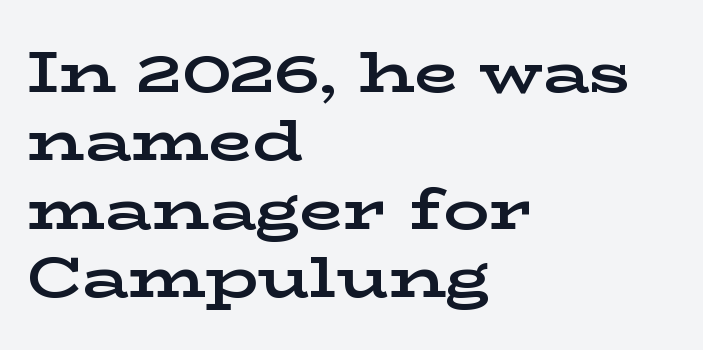
{"serif": "yes", "italic": "no", "bold": "yes", "weight": "bold", "width": "wide", "stroke_contrast": "low", "x_height": "medium", "monospaced": "no", "underline": "no", "align": "left", "line_spacing_ratio": 1.2, "letter_spacing": "normal", "letter_spacing_em": 0.0, "glyph_px": 57}
